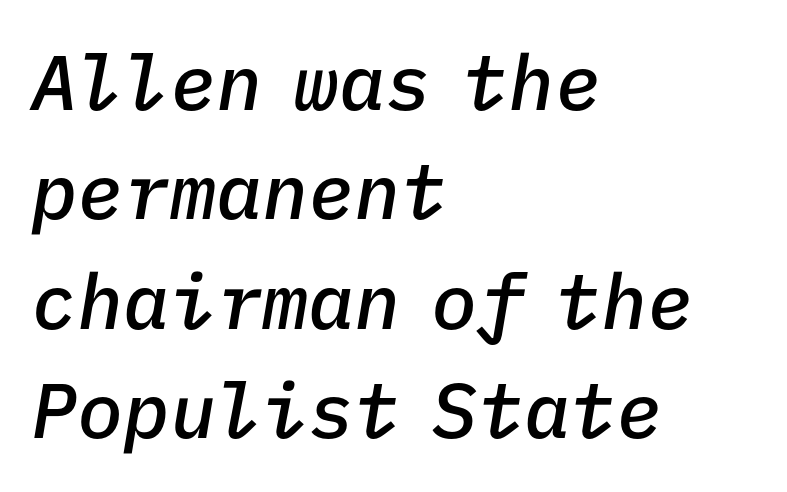
Q: Is the text bold? A: Semi-bold.
Q: Is the text italic (slanted)? A: Yes, it leans right by about 9 degrees.
Q: Is the text underlined? A: No.
Q: How is the paragraph aligned? A: Left-aligned.
Q: Is the spacing between letters normal or unusually wide? A: Normal.
Q: Is the spacing between lines tight, normal or loose? A: Normal.
Q: Width (condensed, normal, or wide)? A: Normal.
Q: Stroke contrast? A: Low.
Q: x-height? A: Medium.
Q: Monospaced? A: Yes.
